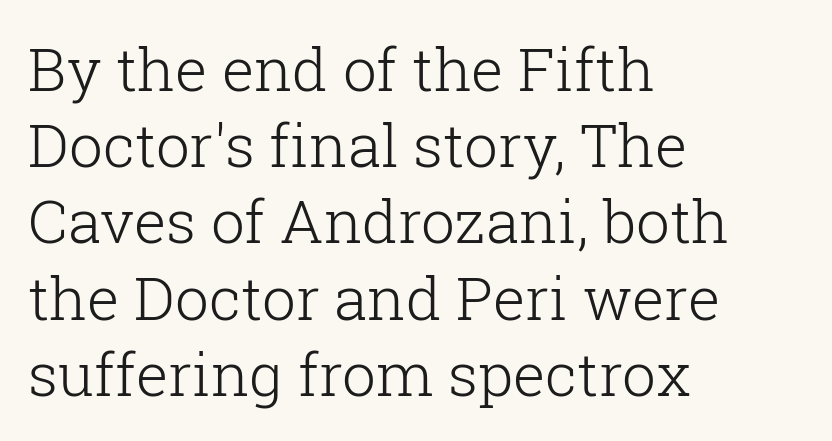
Underline: absent. Weight: regular or lighter. Notice how the stems are strictly vertical — no italics here. The designer went with a serif here, giving each stem small feet. Notice how the passage keeps a crisp vertical edge on the left only.
